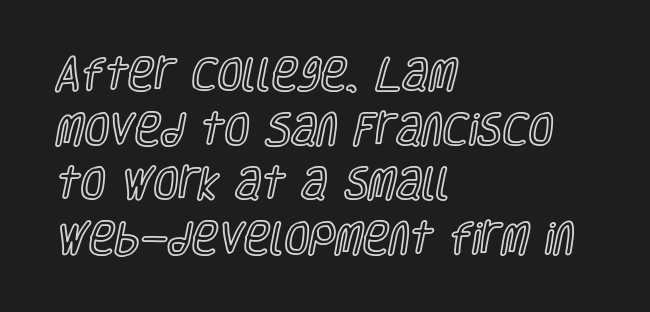
Regular leading. Proportional: the letters do not fall into vertical columns. The letters sit at their default tracking, neither squeezed nor spread. The glyphs are unaccompanied by any horizontal stroke below them. Line beginnings align vertically; line endings do not.
